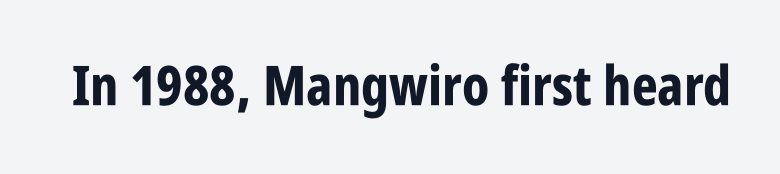
{"serif": "no", "italic": "no", "bold": "yes", "weight": "bold", "width": "condensed", "stroke_contrast": "low", "x_height": "large", "monospaced": "no", "underline": "no", "letter_spacing": "normal", "letter_spacing_em": 0.0, "glyph_px": 55}
